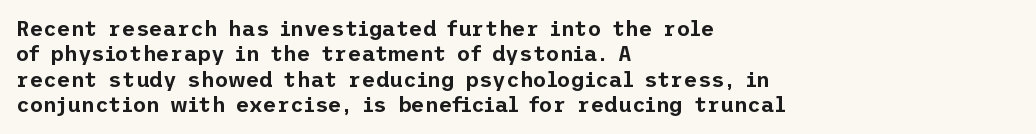
{"italic": "no", "underline": "no", "align": "left", "line_spacing_ratio": 1.21, "letter_spacing": "normal", "letter_spacing_em": 0.0, "glyph_px": 21}
